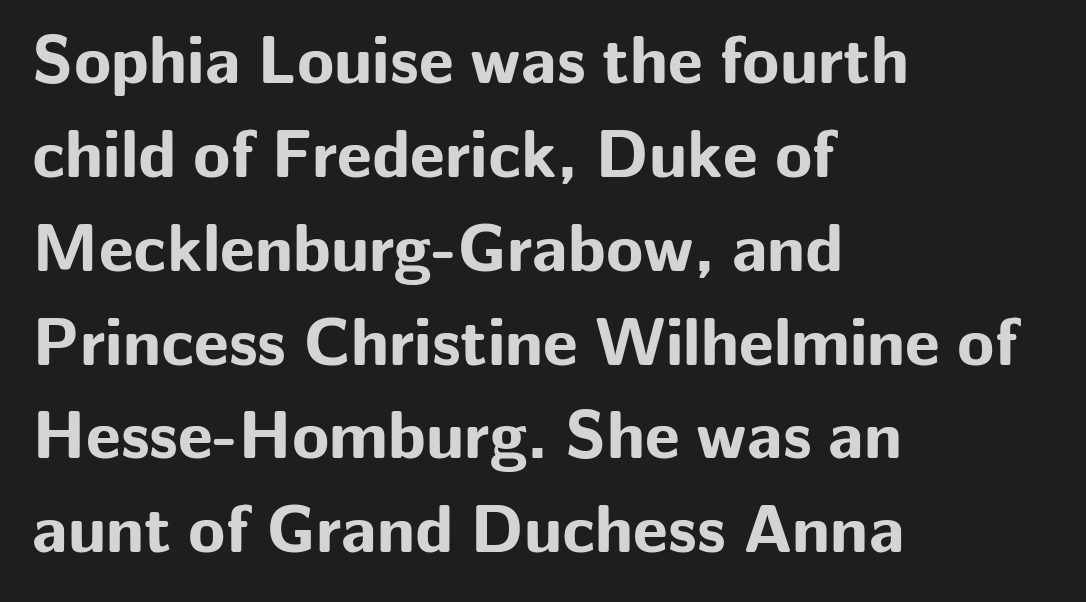
{"serif": "no", "italic": "no", "bold": "yes", "weight": "bold", "width": "normal", "stroke_contrast": "low", "x_height": "medium", "monospaced": "no", "underline": "no", "align": "left", "line_spacing": "normal", "line_spacing_ratio": 1.38, "letter_spacing": "normal", "letter_spacing_em": 0.0, "glyph_px": 68}
